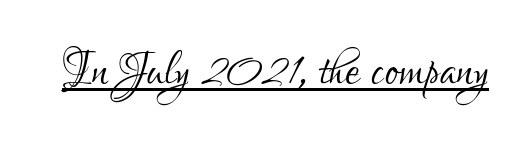
{"serif": "no", "bold": "no", "weight": "light", "width": "condensed", "stroke_contrast": "low", "x_height": "small", "monospaced": "no", "underline": "yes", "letter_spacing": "normal", "letter_spacing_em": 0.0, "glyph_px": 64}
